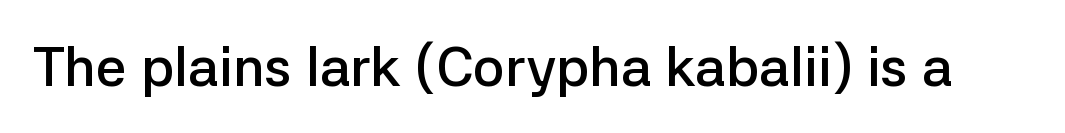
The image shows 55 px semibold sans-serif type, upright; set normal letter spacing, not underlined; low stroke contrast and a medium x-height.
